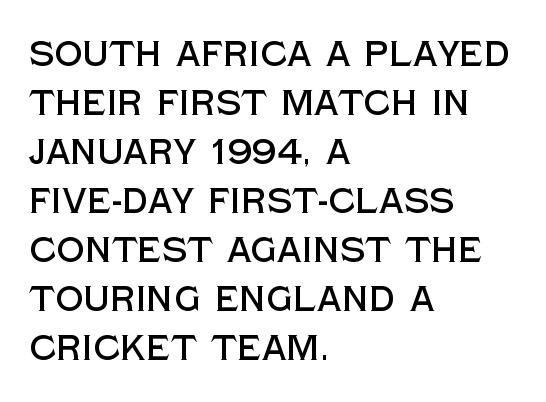
{"serif": "no", "italic": "no", "width": "normal", "x_height": "large", "monospaced": "no", "underline": "no", "align": "left", "line_spacing": "normal", "line_spacing_ratio": 1.4, "letter_spacing": "normal", "letter_spacing_em": 0.0, "glyph_px": 35}
